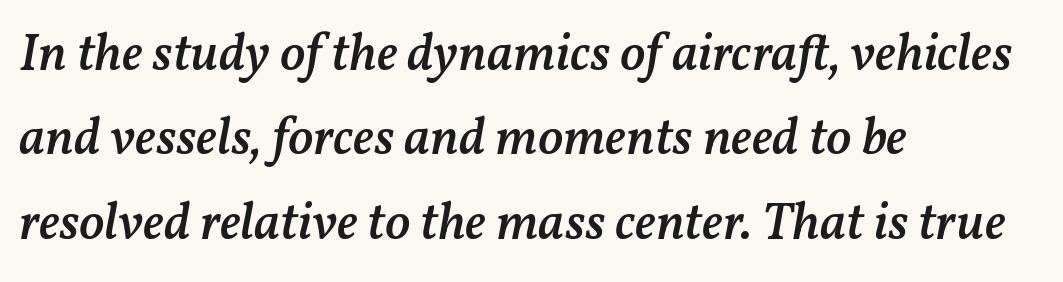
Q: Is the text bold? A: Semi-bold.
Q: Is the text italic (slanted)? A: Yes, it leans right by about 11 degrees.
Q: Is the text underlined? A: No.
Q: How is the paragraph aligned? A: Left-aligned.
Q: Is the spacing between letters normal or unusually wide? A: Normal.
Q: Is the spacing between lines tight, normal or loose? A: Normal.
Q: Width (condensed, normal, or wide)? A: Normal.
Q: Stroke contrast? A: Medium.
Q: x-height? A: Medium.
Q: Monospaced? A: No.
